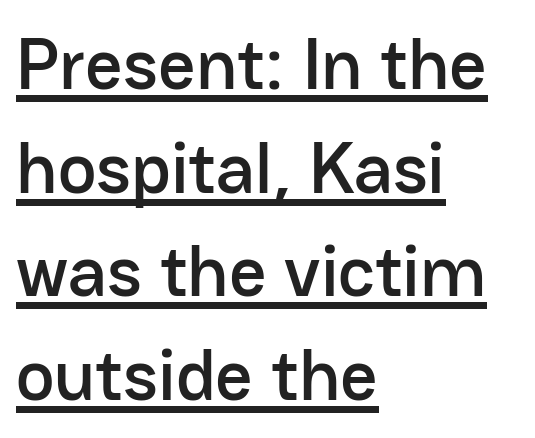
Is this a fixed-width face? No — the glyphs have proportional, varying widths. Every row of glyphs begins at an identical x-position on the left. A continuous stroke trails under the words, as in a hyperlink. The passage shown has conventional tracking throughout. The rendering shows plain stroke endings on the letterforms — a sans-serif design. Regular leading.
